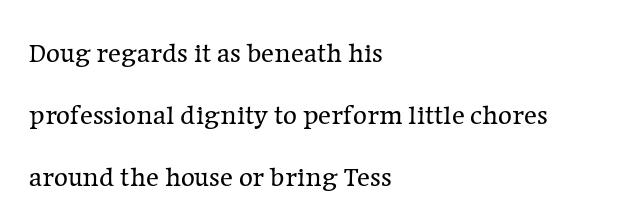
The image shows 27 px text type, upright; set left-aligned, loose line spacing (2.3x), normal letter spacing, not underlined.
